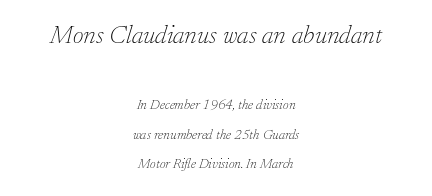
Q: Is the text bold? A: No.
Q: Is the text italic (slanted)? A: Yes, it leans right by about 17 degrees.
Q: Is the text underlined? A: No.
Q: How is the paragraph aligned? A: Centered.
Q: Is the spacing between letters normal or unusually wide? A: Normal.
Q: Is the spacing between lines tight, normal or loose? A: Loose.
Q: Which block of text is set in a larger size, the first (top) or the second (bottom)? A: The first (top) one.
